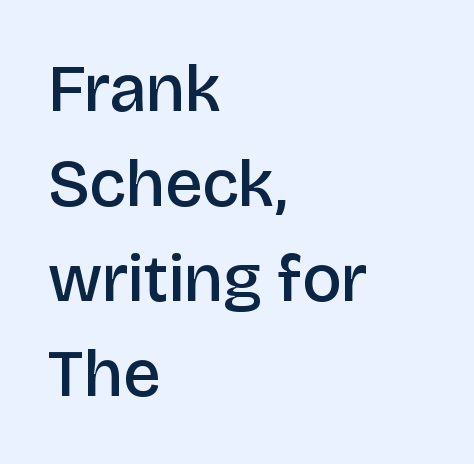
The image shows 67 px semibold sans-serif type, upright; set left-aligned, normal line spacing (1.42x), normal letter spacing, not underlined; low stroke contrast and a large x-height.
